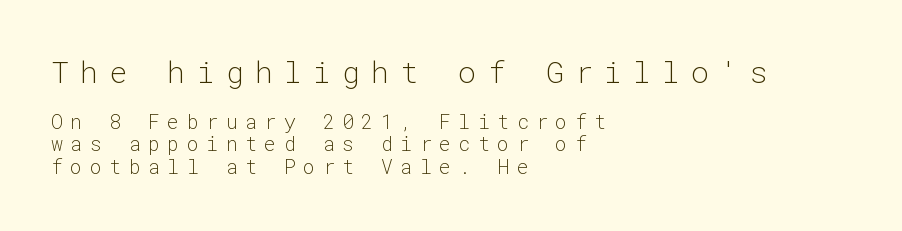
Is there any slant? The stems are plumb. Compared with typical body copy, the letter spacing here is much looser. Monospaced: the letters line up in strict vertical columns. Clear beneath every line of the passage. Regarding serifs, this sample does without them. Cramped leading.
